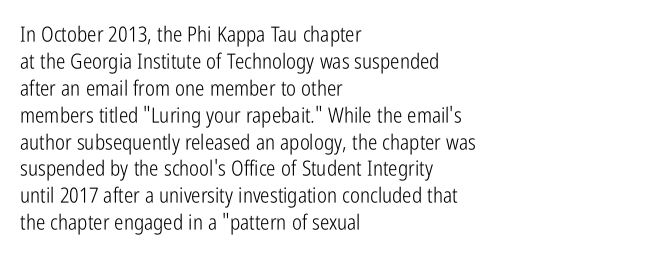
{"italic": "no", "bold": "no", "underline": "no", "align": "left", "line_spacing": "normal", "line_spacing_ratio": 1.28, "letter_spacing": "normal", "letter_spacing_em": 0.0, "glyph_px": 21}
